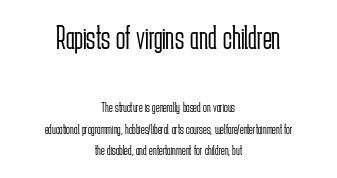
Q: Is the text bold? A: No.
Q: Is the text italic (slanted)? A: No, it is upright.
Q: Is the typeface a serif or a sans-serif typeface? A: Sans-serif.
Q: Is the text underlined? A: No.
Q: How is the paragraph aligned? A: Centered.
Q: Is the spacing between letters normal or unusually wide? A: Normal.
Q: Is the spacing between lines tight, normal or loose? A: Normal.
Q: Which block of text is set in a larger size, the first (top) or the second (bottom)? A: The first (top) one.
Q: Width (condensed, normal, or wide)? A: Condensed.
Q: Stroke contrast? A: Low.
Q: x-height? A: Medium.
Q: Monospaced? A: No.
